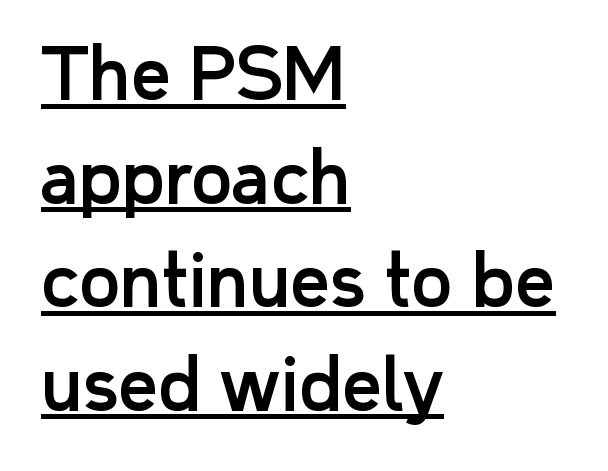
{"serif": "no", "italic": "no", "width": "normal", "stroke_contrast": "low", "x_height": "medium", "monospaced": "no", "underline": "yes", "align": "left", "line_spacing": "normal", "line_spacing_ratio": 1.48, "letter_spacing": "normal", "letter_spacing_em": 0.0, "glyph_px": 70}
